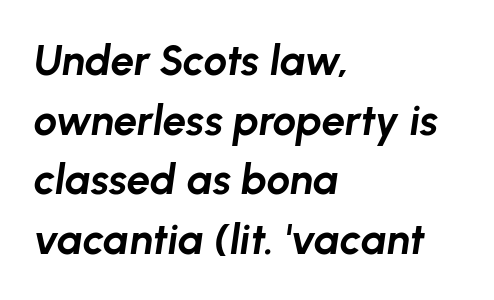
The image shows 42 px bold type, italic (leaning right); set left-aligned, normal line spacing (1.42x), normal letter spacing, not underlined; low stroke contrast and a medium x-height.
